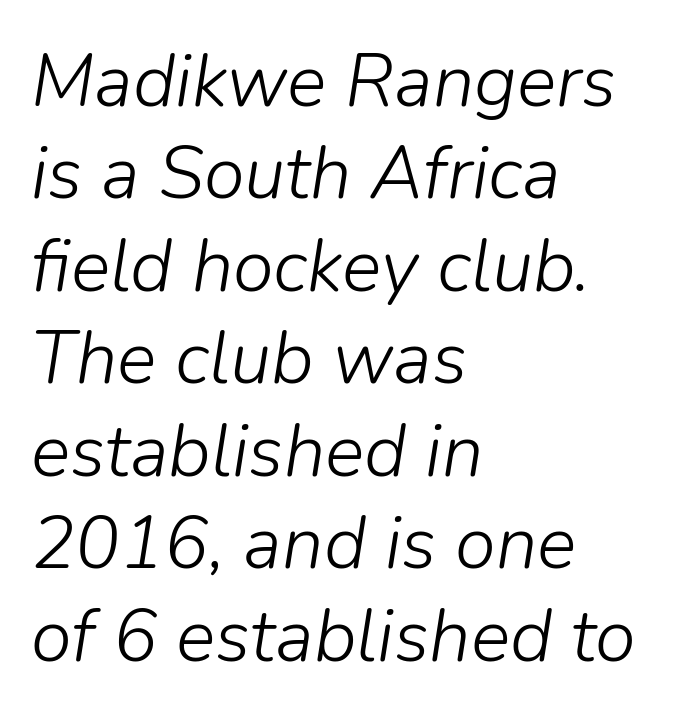
The image shows 74 px light type, italic (leaning right); set left-aligned, normal line spacing (1.25x), normal letter spacing, not underlined; low stroke contrast and a medium x-height.
